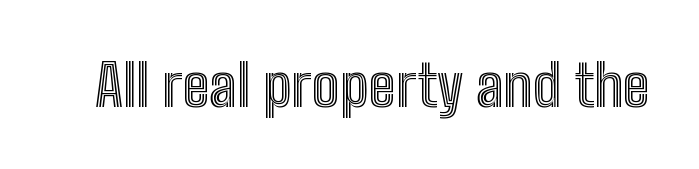
{"italic": "no", "width": "condensed", "x_height": "medium", "monospaced": "no", "underline": "no", "letter_spacing": "normal", "letter_spacing_em": 0.0, "glyph_px": 58}
